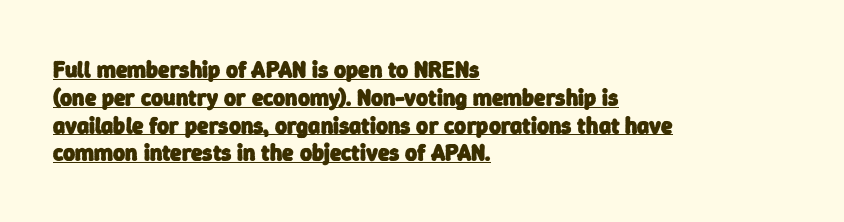
The image shows 23 px bold type; set left-aligned, line spacing 1.21x, normal letter spacing, underlined.
